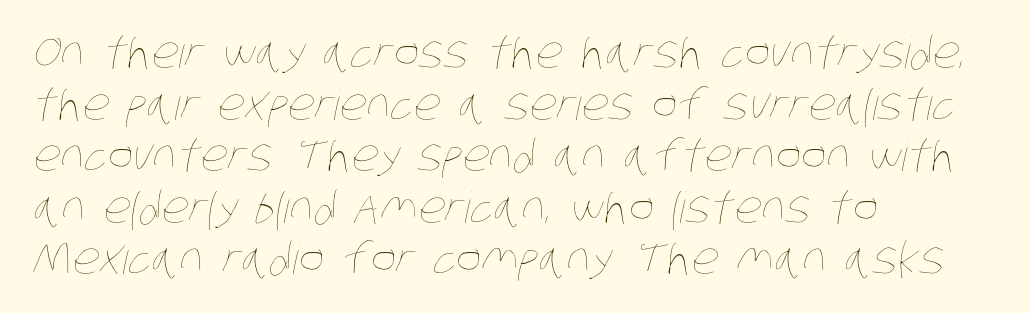
The image shows 43 px thin, condensed type; set left-aligned, line spacing 1.2x, normal letter spacing, not underlined; low stroke contrast and a large x-height.
